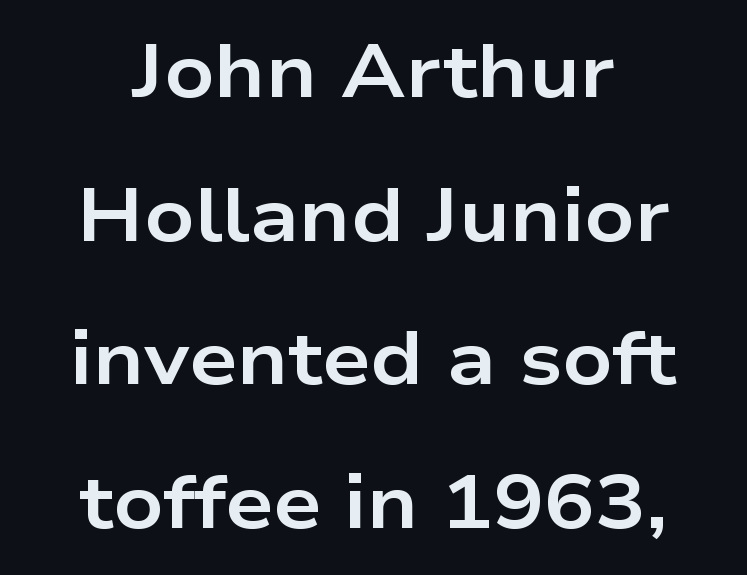
Q: Is the text bold? A: Yes.
Q: Is the text italic (slanted)? A: No, it is upright.
Q: Is the typeface a serif or a sans-serif typeface? A: Sans-serif.
Q: Is the text underlined? A: No.
Q: How is the paragraph aligned? A: Centered.
Q: Is the spacing between letters normal or unusually wide? A: Normal.
Q: Width (condensed, normal, or wide)? A: Wide.
Q: Stroke contrast? A: Low.
Q: x-height? A: Medium.
Q: Monospaced? A: No.
